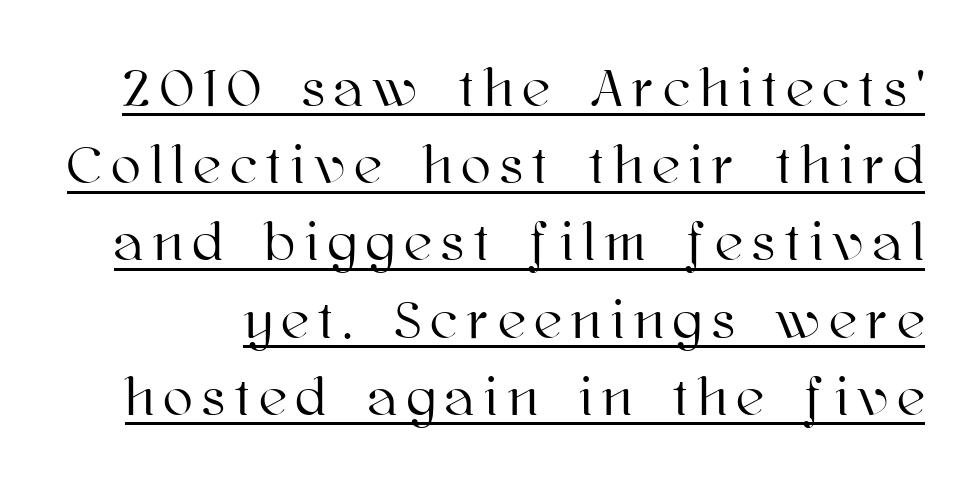
The image shows 54 px text type, upright; set normal line spacing (1.43x), underlined; high stroke contrast and a medium x-height.
